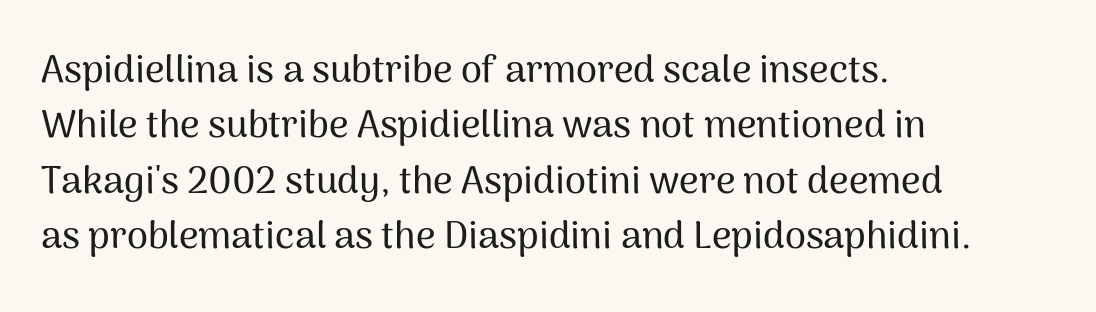
Line spacing here is normal. Descender tails drop into unmarked territory. Font category for this specimen: sans-serif. These lines are set flush left with a ragged right edge. Do the characters align in a grid? No, the font is proportional.
